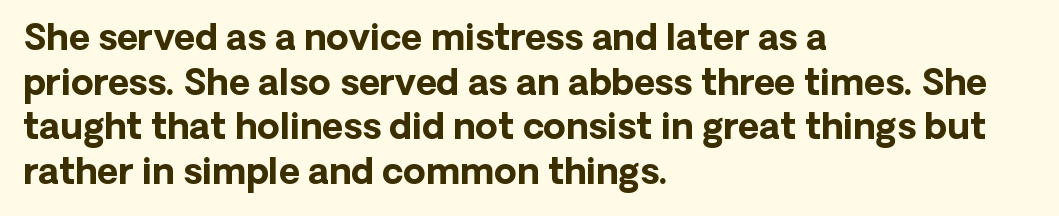
Q: Is the text bold? A: Yes.
Q: Is the text italic (slanted)? A: No, it is upright.
Q: Is the typeface a serif or a sans-serif typeface? A: Sans-serif.
Q: Is the text underlined? A: No.
Q: How is the paragraph aligned? A: Left-aligned.
Q: Is the spacing between letters normal or unusually wide? A: Normal.
Q: Width (condensed, normal, or wide)? A: Normal.
Q: Stroke contrast? A: Low.
Q: x-height? A: Medium.
Q: Monospaced? A: No.
